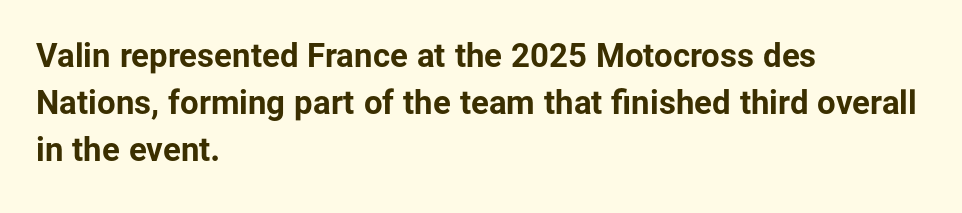
The image shows 33 px bold sans-serif type, upright; set left-aligned, normal line spacing (1.43x), normal letter spacing, not underlined; low stroke contrast and a medium x-height.
